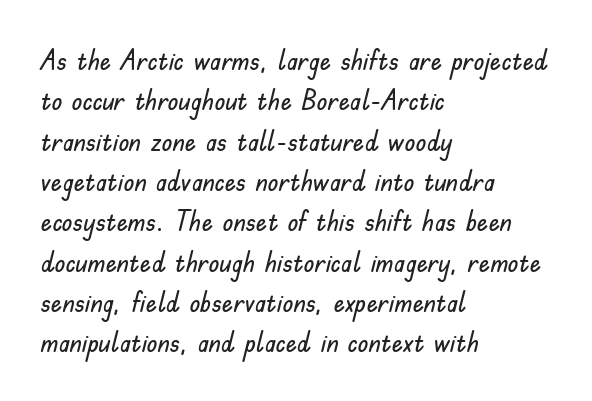
{"serif": "no", "width": "normal", "stroke_contrast": "low", "x_height": "small", "monospaced": "no", "underline": "no", "align": "left", "line_spacing": "normal", "line_spacing_ratio": 1.44, "letter_spacing": "normal", "letter_spacing_em": 0.0, "glyph_px": 28}
